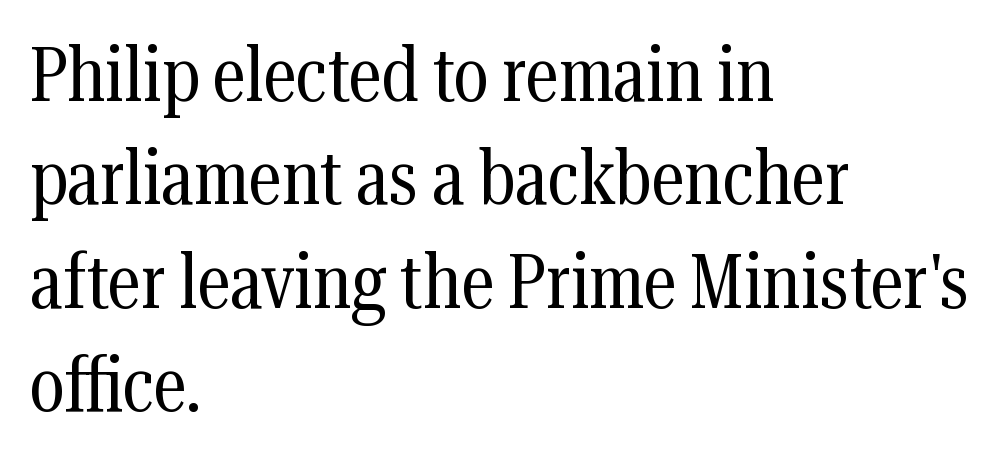
Q: Is the text bold? A: No.
Q: Is the text italic (slanted)? A: No, it is upright.
Q: Is the typeface a serif or a sans-serif typeface? A: Serif.
Q: Is the text underlined? A: No.
Q: How is the paragraph aligned? A: Left-aligned.
Q: Is the spacing between letters normal or unusually wide? A: Normal.
Q: Is the spacing between lines tight, normal or loose? A: Normal.
Q: Width (condensed, normal, or wide)? A: Condensed.
Q: Stroke contrast? A: Medium.
Q: x-height? A: Medium.
Q: Monospaced? A: No.
